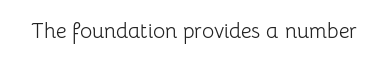
The passage shown is not underscored anywhere. The font's upright variant was chosen for this text. Stems here are at most as thick as an everyday book face. Observe the ordinary spacing: letters are neighbours, not strangers.
